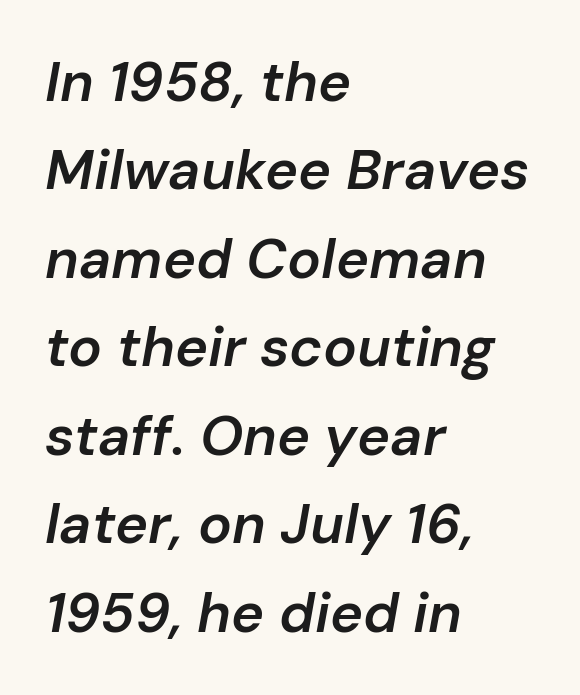
Q: Is the text bold? A: Semi-bold.
Q: Is the text italic (slanted)? A: Yes, it leans right by about 10 degrees.
Q: Is the text underlined? A: No.
Q: How is the paragraph aligned? A: Left-aligned.
Q: Is the spacing between letters normal or unusually wide? A: Normal.
Q: Is the spacing between lines tight, normal or loose? A: Normal.
Q: Width (condensed, normal, or wide)? A: Normal.
Q: Stroke contrast? A: Low.
Q: x-height? A: Medium.
Q: Monospaced? A: No.
